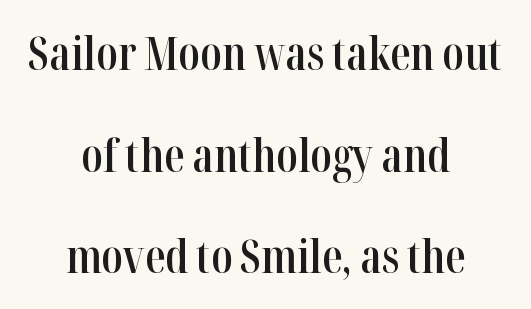
{"serif": "yes", "italic": "no", "bold": "semi", "weight": "semibold", "width": "condensed", "stroke_contrast": "high", "x_height": "medium", "monospaced": "no", "underline": "no", "align": "center", "line_spacing": "loose", "line_spacing_ratio": 2.26, "letter_spacing": "normal", "letter_spacing_em": 0.0, "glyph_px": 45}
